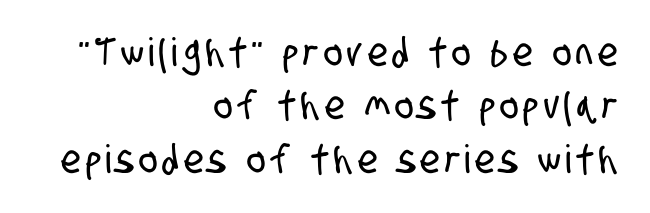
Each letter keeps its own natural width here, so spacing adapts to shape. Normally led — the rows are evenly, conventionally spaced. Check under the words: just untouched page. Typographically, this falls in the sans-serif category. The typesetter chose a ragged-left arrangement here.
